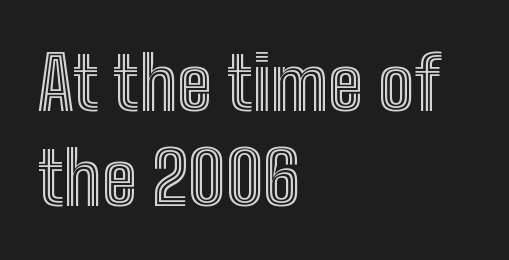
{"italic": "no", "width": "condensed", "x_height": "medium", "monospaced": "no", "underline": "no", "align": "left", "line_spacing": "normal", "line_spacing_ratio": 1.28, "letter_spacing": "normal", "letter_spacing_em": 0.0, "glyph_px": 74}
